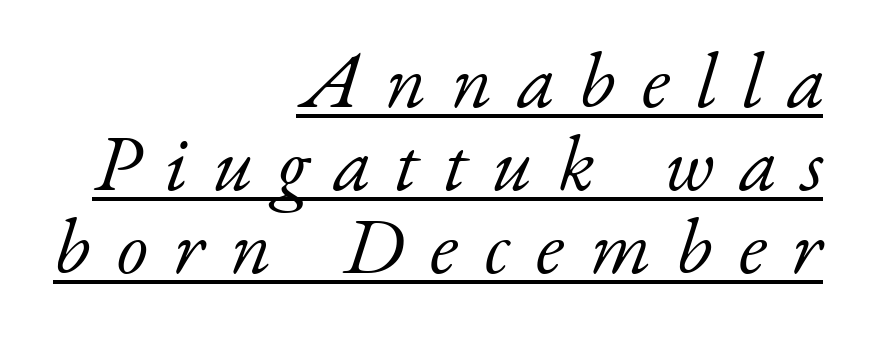
The strokes carry an ordinary text weight at most. Leftover space on each line is placed entirely before the opening word. A typesetter would call this proportional, since set widths differ per character. Italic: yes, the glyphs are oblique. The line-height multiplier appears low, near solid setting. These lines have a slow, spaced-out rhythm from letter to letter.
